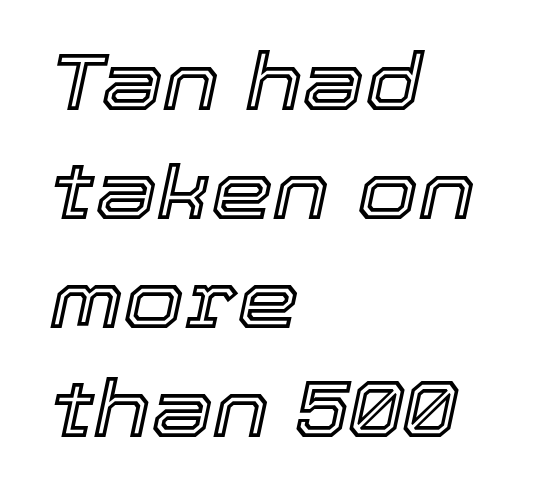
The specimen omits any rule beneath the text block's lines. Is this a fixed-width face? No — the glyphs have proportional, varying widths. This sample keeps an unexceptional amount of space between lines. The letterforms sit shoulder to shoulder at normal distance. In CSS terms this would be text-align: left.
